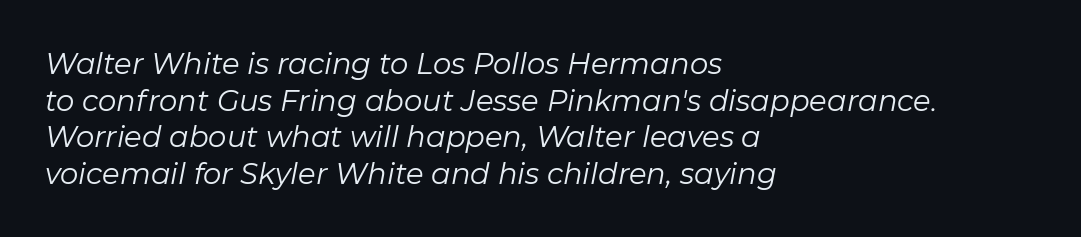
Q: Is the text bold? A: No.
Q: Is the text italic (slanted)? A: Yes, it leans right by about 11 degrees.
Q: Is the text underlined? A: No.
Q: How is the paragraph aligned? A: Left-aligned.
Q: Is the spacing between letters normal or unusually wide? A: Normal.
Q: Is the spacing between lines tight, normal or loose? A: Normal.
Q: Width (condensed, normal, or wide)? A: Normal.
Q: Stroke contrast? A: Low.
Q: x-height? A: Medium.
Q: Monospaced? A: No.
